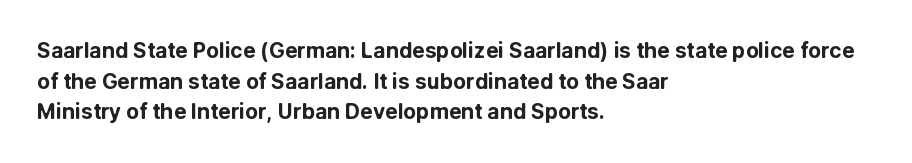
The image shows 21 px bold type, upright; set left-aligned, normal line spacing (1.46x), normal letter spacing, not underlined.
